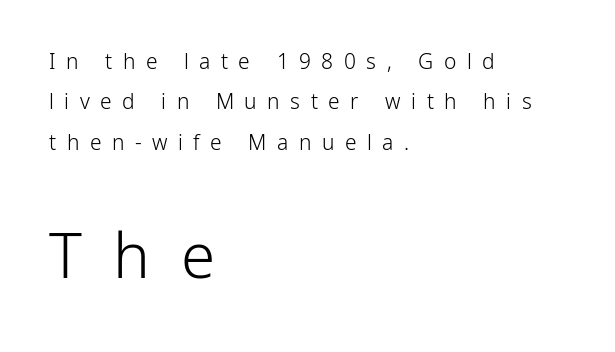
Q: Is the text bold? A: No.
Q: Is the text italic (slanted)? A: No, it is upright.
Q: Is the typeface a serif or a sans-serif typeface? A: Sans-serif.
Q: Is the text underlined? A: No.
Q: How is the paragraph aligned? A: Left-aligned.
Q: Is the spacing between letters normal or unusually wide? A: Unusually wide.
Q: Is the spacing between lines tight, normal or loose? A: Loose.
Q: Which block of text is set in a larger size, the first (top) or the second (bottom)? A: The second (bottom) one.
Q: Width (condensed, normal, or wide)? A: Normal.
Q: Stroke contrast? A: Low.
Q: x-height? A: Medium.
Q: Monospaced? A: No.
